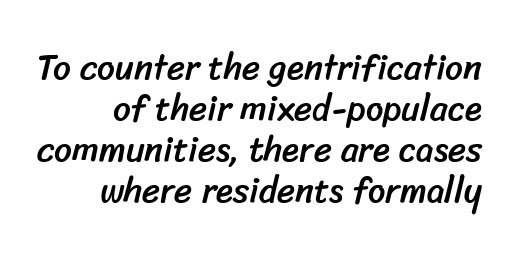
The image shows 35 px sans-serif type; set line spacing 1.17x, normal letter spacing, not underlined; low stroke contrast and a medium x-height.
